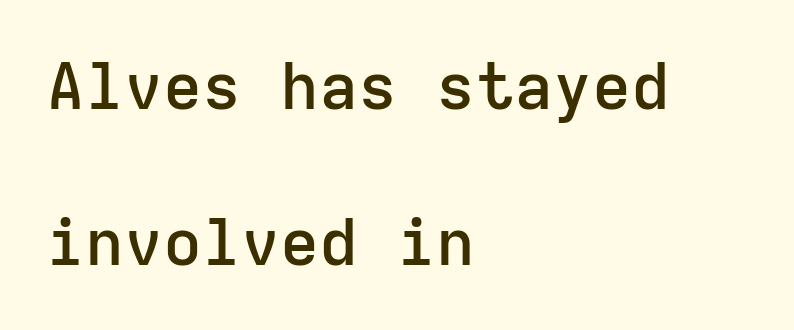
The image shows 65 px semibold sans-serif type, upright, monospaced; set left-aligned, loose line spacing (2.4x), normal letter spacing, not underlined; low stroke contrast and a medium x-height.
